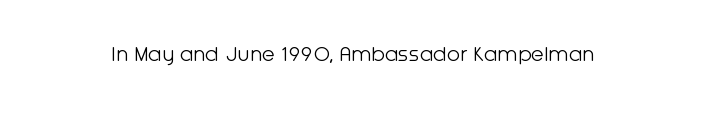
The image shows 24 px text type, upright; set normal letter spacing, not underlined.
